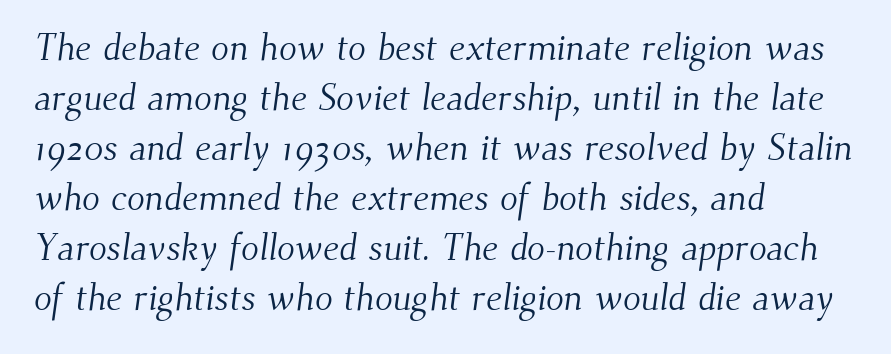
All the whitespace from short lines collects on the right. Here the designer chose a conventional face with non-uniform glyph widths. Nobody touched the tracking dial on this one. Letters have the restrained weight of plain body copy at most. Rule under the text: the space is simply empty.
